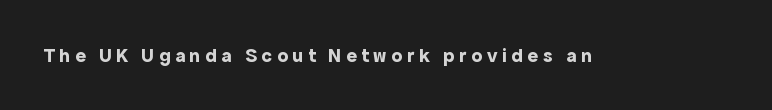
Q: Is the text bold? A: Yes.
Q: Is the text italic (slanted)? A: No, it is upright.
Q: Is the text underlined? A: No.
Q: Is the spacing between letters normal or unusually wide? A: Unusually wide.
